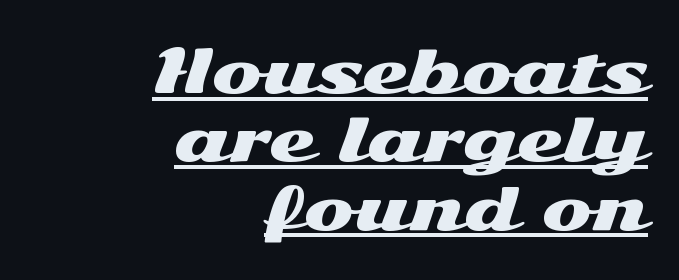
{"serif": "no", "width": "wide", "stroke_contrast": "medium", "x_height": "medium", "monospaced": "no", "underline": "yes", "align": "right", "line_spacing": "tight", "line_spacing_ratio": 1.14, "letter_spacing": "normal", "letter_spacing_em": 0.0, "glyph_px": 60}
